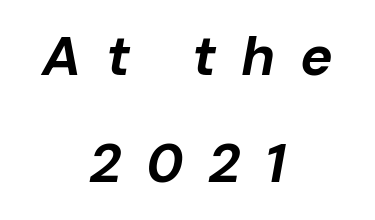
The image shows 55 px bold type, italic (leaning right); set centered, loose line spacing (1.94x), unusually wide letter spacing (+0.44 em), not underlined; low stroke contrast and a medium x-height.
